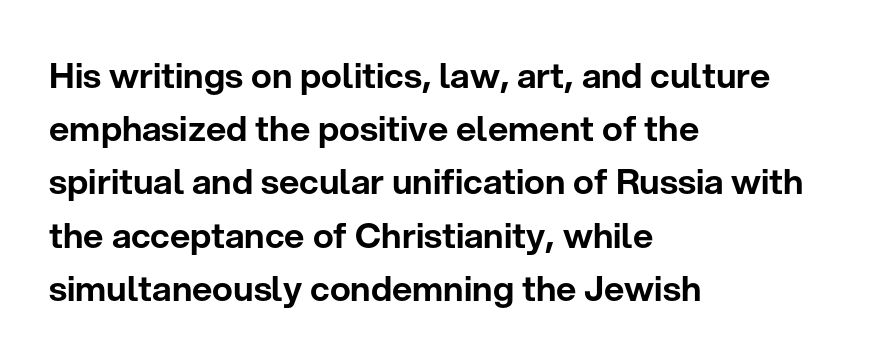
The image shows 35 px sans-serif type, upright; set left-aligned, normal line spacing (1.52x), normal letter spacing, not underlined; low stroke contrast and a medium x-height.
